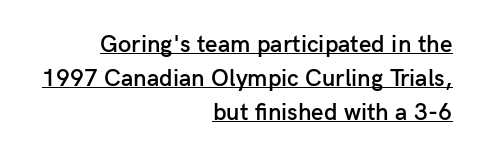
Q: Is the text bold? A: Semi-bold.
Q: Is the text italic (slanted)? A: No, it is upright.
Q: Is the text underlined? A: Yes.
Q: How is the paragraph aligned? A: Right-aligned.
Q: Is the spacing between letters normal or unusually wide? A: Normal.
Q: Is the spacing between lines tight, normal or loose? A: Normal.
